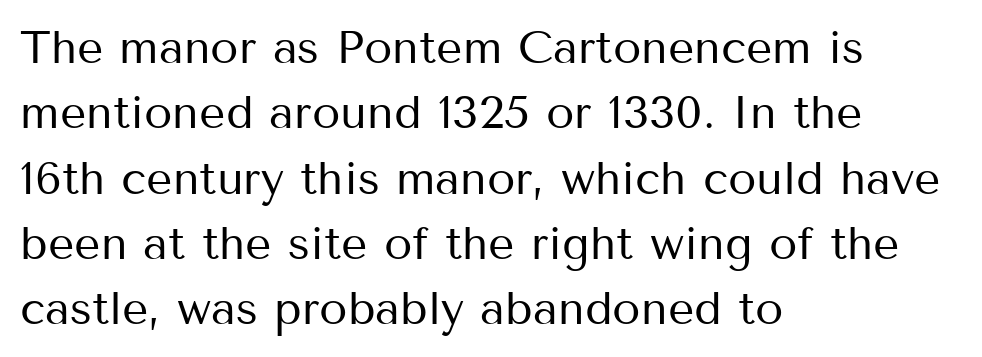
The image shows 46 px regular-weight sans-serif type, upright; set left-aligned, normal line spacing (1.42x), normal letter spacing, not underlined; medium stroke contrast and a medium x-height.
